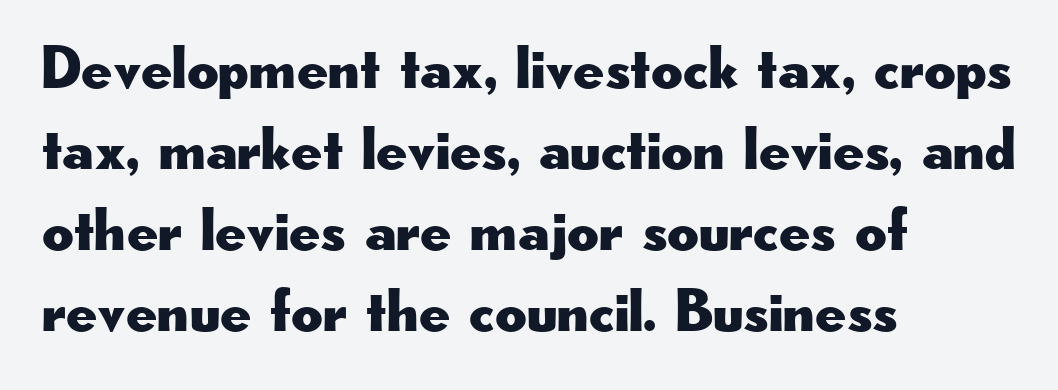
The image shows 61 px wide sans-serif type, upright; set left-aligned, normal line spacing (1.33x), normal letter spacing, not underlined; low stroke contrast and a small x-height.
